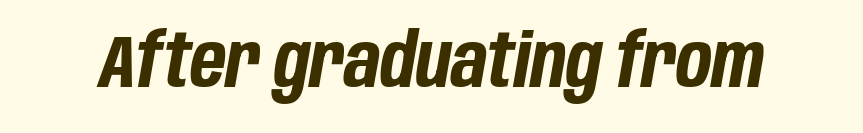
{"italic": "yes", "lean": "right", "slant_degrees": 10, "bold": "yes", "weight": "bold", "width": "condensed", "stroke_contrast": "low", "x_height": "large", "monospaced": "no", "underline": "no", "letter_spacing": "normal", "letter_spacing_em": 0.0, "glyph_px": 74}
